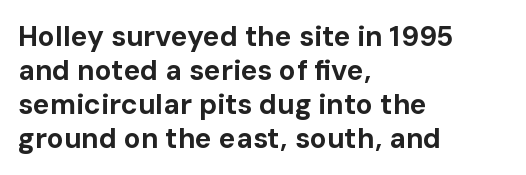
The image shows 28 px bold sans-serif type, upright; set left-aligned, line spacing 1.21x, normal letter spacing, not underlined; low stroke contrast and a medium x-height.
